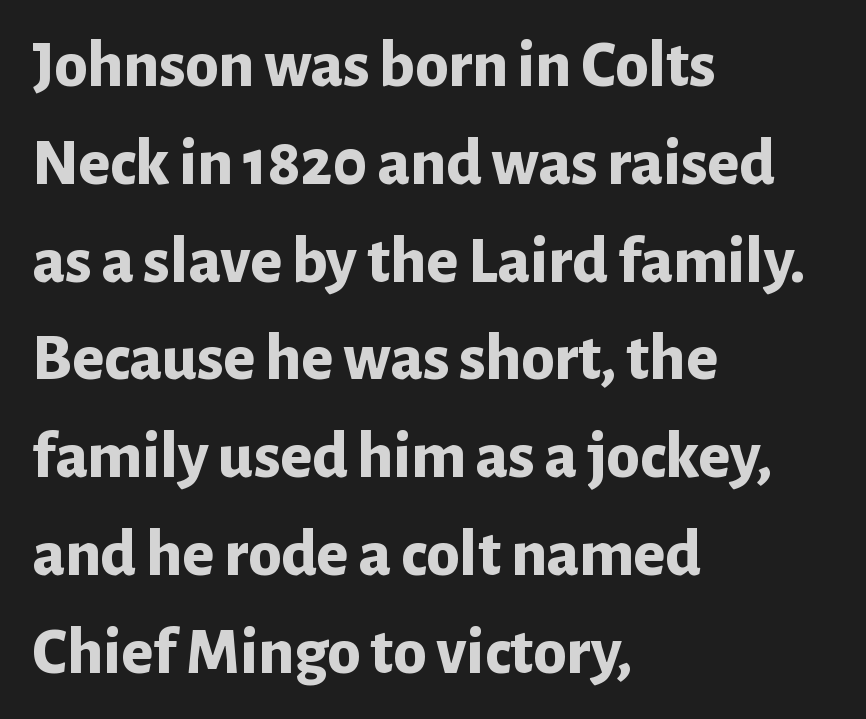
The image shows 67 px bold sans-serif type, upright; set left-aligned, normal line spacing (1.46x), normal letter spacing, not underlined; low stroke contrast and a medium x-height.
